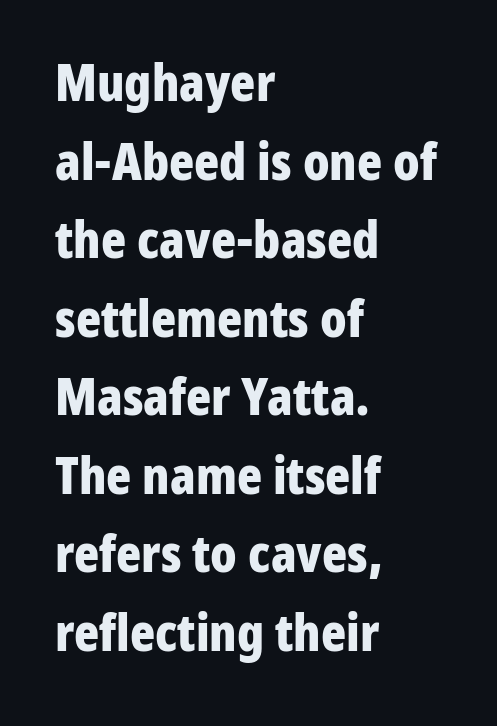
Q: Is the text bold? A: Yes.
Q: Is the text italic (slanted)? A: No, it is upright.
Q: Is the typeface a serif or a sans-serif typeface? A: Sans-serif.
Q: Is the text underlined? A: No.
Q: How is the paragraph aligned? A: Left-aligned.
Q: Is the spacing between letters normal or unusually wide? A: Normal.
Q: Is the spacing between lines tight, normal or loose? A: Normal.
Q: Width (condensed, normal, or wide)? A: Condensed.
Q: Stroke contrast? A: Low.
Q: x-height? A: Medium.
Q: Monospaced? A: No.
